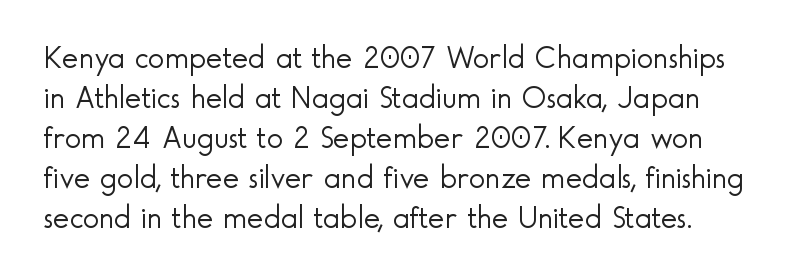
Q: Is the text bold? A: No.
Q: Is the text italic (slanted)? A: No, it is upright.
Q: Is the typeface a serif or a sans-serif typeface? A: Sans-serif.
Q: Is the text underlined? A: No.
Q: Is the spacing between letters normal or unusually wide? A: Normal.
Q: Is the spacing between lines tight, normal or loose? A: Normal.
Q: Width (condensed, normal, or wide)? A: Normal.
Q: x-height? A: Small.
Q: Monospaced? A: No.
